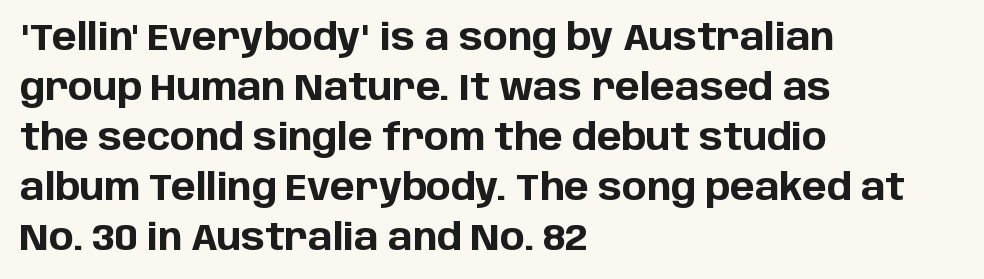
The image shows 37 px bold sans-serif type, upright; set left-aligned, normal line spacing (1.35x), normal letter spacing, not underlined; low stroke contrast and a large x-height.
